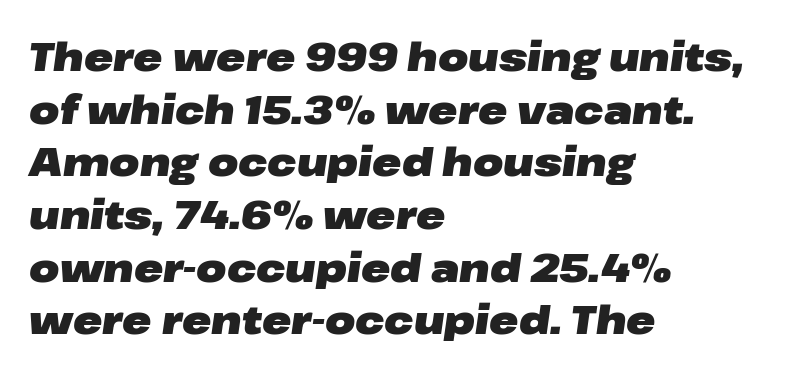
Q: Is the text bold? A: Yes.
Q: Is the text italic (slanted)? A: Yes, it leans right by about 8 degrees.
Q: Is the text underlined? A: No.
Q: How is the paragraph aligned? A: Left-aligned.
Q: Is the spacing between letters normal or unusually wide? A: Normal.
Q: Is the spacing between lines tight, normal or loose? A: Normal.
Q: Width (condensed, normal, or wide)? A: Wide.
Q: Stroke contrast? A: Low.
Q: x-height? A: Medium.
Q: Monospaced? A: No.
